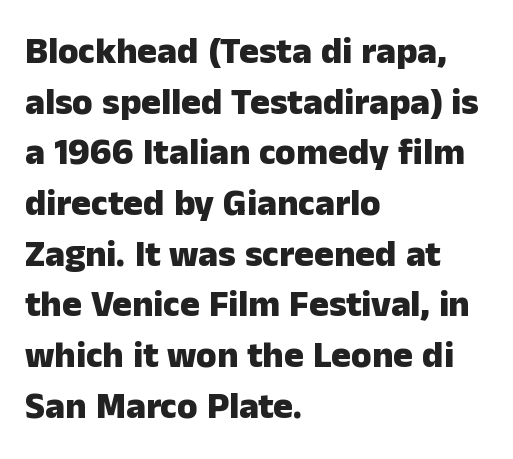
Q: Is the text bold? A: Yes.
Q: Is the text italic (slanted)? A: No, it is upright.
Q: Is the typeface a serif or a sans-serif typeface? A: Sans-serif.
Q: Is the text underlined? A: No.
Q: How is the paragraph aligned? A: Left-aligned.
Q: Is the spacing between letters normal or unusually wide? A: Normal.
Q: Is the spacing between lines tight, normal or loose? A: Normal.
Q: Width (condensed, normal, or wide)? A: Normal.
Q: Stroke contrast? A: Low.
Q: x-height? A: Medium.
Q: Monospaced? A: No.
